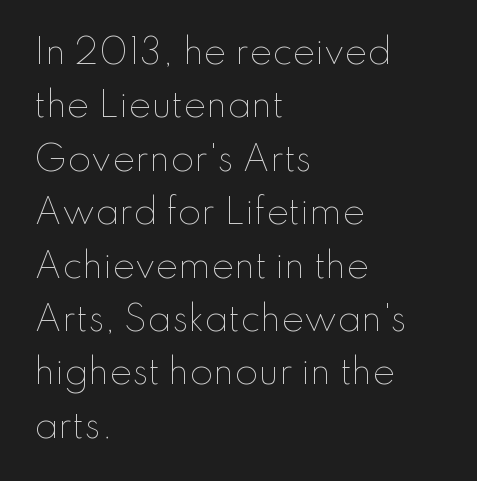
Q: Is the text bold? A: No.
Q: Is the text italic (slanted)? A: No, it is upright.
Q: Is the text underlined? A: No.
Q: How is the paragraph aligned? A: Left-aligned.
Q: Is the spacing between letters normal or unusually wide? A: Normal.
Q: Is the spacing between lines tight, normal or loose? A: Normal.
Q: Width (condensed, normal, or wide)? A: Normal.
Q: Stroke contrast? A: Low.
Q: x-height? A: Small.
Q: Monospaced? A: No.
